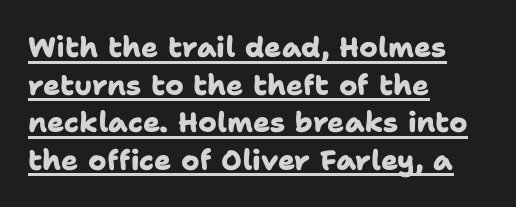
{"serif": "no", "bold": "yes", "weight": "heavy", "width": "normal", "stroke_contrast": "low", "x_height": "medium", "monospaced": "no", "underline": "yes", "align": "left", "line_spacing": "normal", "line_spacing_ratio": 1.34, "letter_spacing": "normal", "letter_spacing_em": 0.0, "glyph_px": 28}
